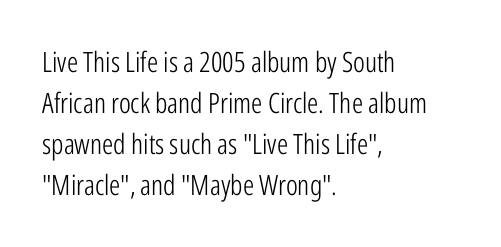
Q: Is the text bold? A: No.
Q: Is the text italic (slanted)? A: No, it is upright.
Q: Is the typeface a serif or a sans-serif typeface? A: Sans-serif.
Q: Is the text underlined? A: No.
Q: How is the paragraph aligned? A: Left-aligned.
Q: Is the spacing between letters normal or unusually wide? A: Normal.
Q: Is the spacing between lines tight, normal or loose? A: Normal.
Q: Width (condensed, normal, or wide)? A: Condensed.
Q: Stroke contrast? A: Low.
Q: x-height? A: Medium.
Q: Monospaced? A: No.
